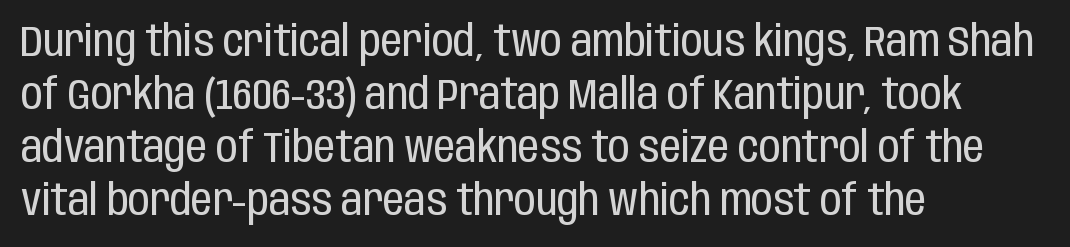
The image shows 43 px regular-weight, condensed sans-serif type, upright; set left-aligned, line spacing 1.23x, normal letter spacing, not underlined; low stroke contrast and a large x-height.
